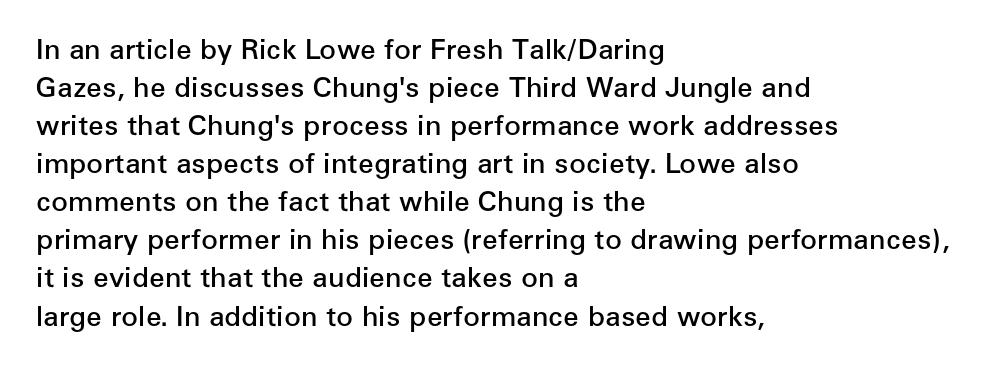
{"serif": "no", "italic": "no", "bold": "semi", "weight": "semibold", "width": "normal", "stroke_contrast": "low", "x_height": "medium", "monospaced": "no", "underline": "no", "align": "left", "line_spacing": "normal", "line_spacing_ratio": 1.36, "letter_spacing": "normal", "letter_spacing_em": 0.0, "glyph_px": 28}
